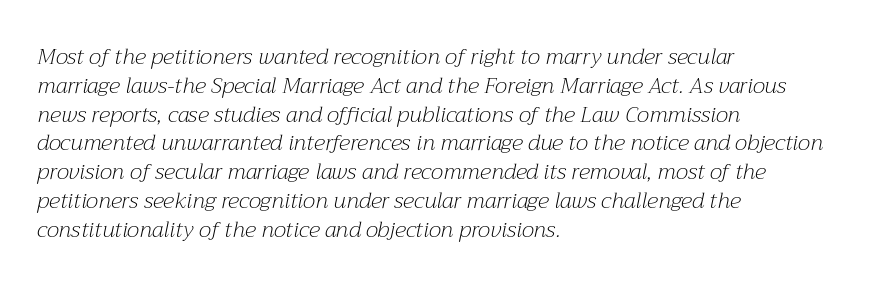
Notice how the passage keeps a crisp vertical edge on the left only. Is this a heavy cut? Hardly; it is regular or lighter. The space beneath each line is pristine and unruled. Evenly set lines give the paragraph a standard silhouette.
